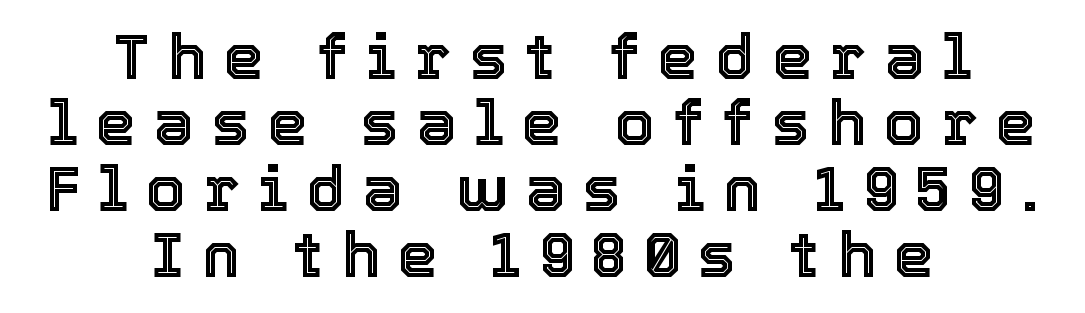
The image shows 63 px text type, upright; set centered, tight line spacing (1.05x), unusually wide letter spacing (+0.29 em), not underlined; a medium x-height.
